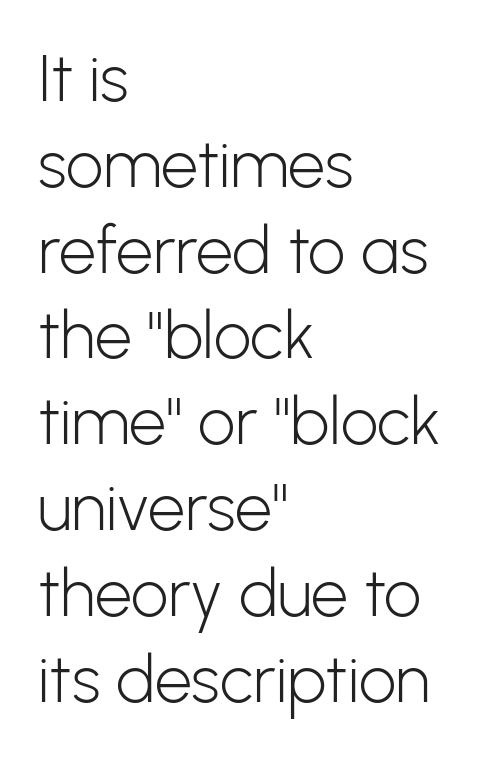
The image shows 66 px light sans-serif type, upright; set left-aligned, normal line spacing (1.3x), normal letter spacing, not underlined; low stroke contrast and a medium x-height.
